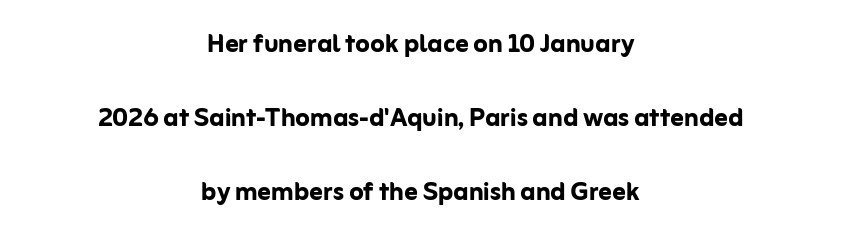
The image shows 33 px semibold sans-serif type, upright; set centered, loose line spacing (2.25x), normal letter spacing, not underlined; low stroke contrast and a medium x-height.
